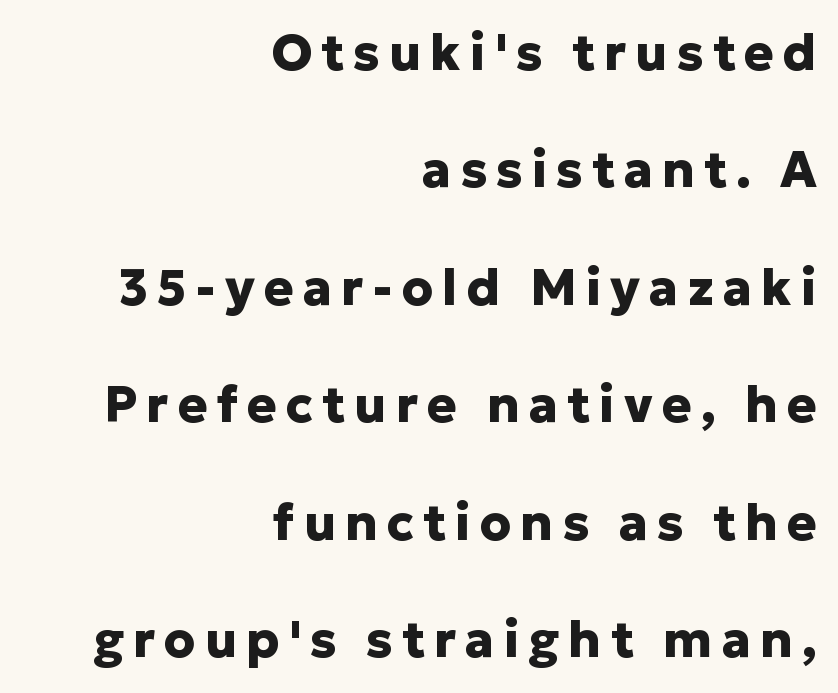
What kind of face is this? One without serifs — a sans. Posture: upright roman. A typesetter would call this leading open, well beyond the default. Heft: maximum for text — a bold.
